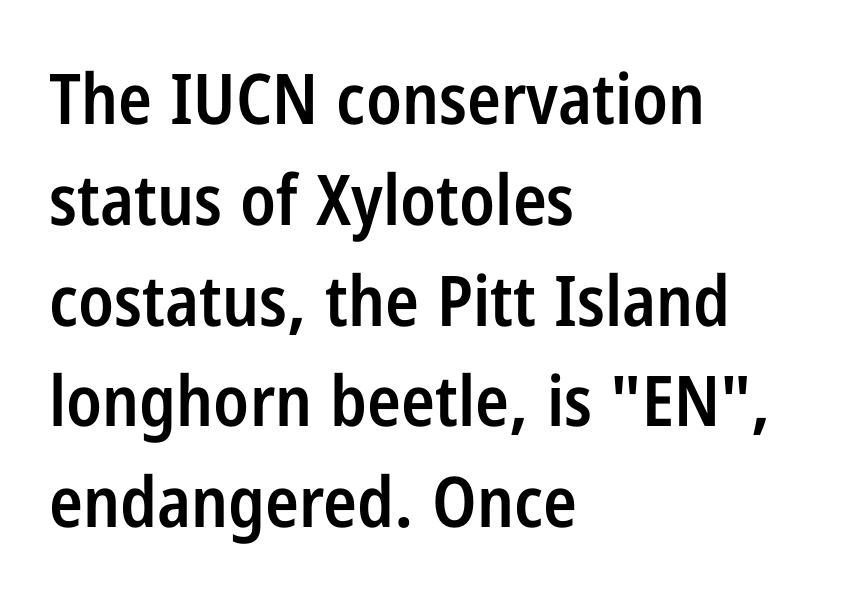
The image shows 70 px semibold, condensed sans-serif type, upright; set left-aligned, normal line spacing (1.44x), normal letter spacing, not underlined; low stroke contrast and a medium x-height.
